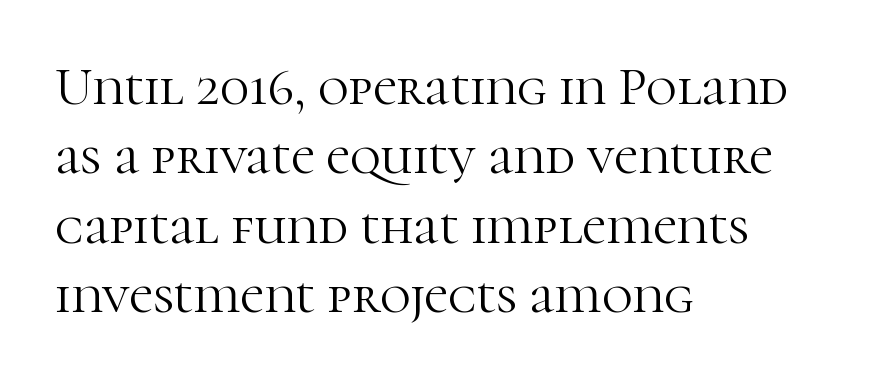
Tracking here is standard; glyphs follow each other at the usual distance. Note the varied advance widths — an 'i' is clearly narrower than an 'm'. Notice how the passage keeps a crisp vertical edge on the left only. Stroke terminals: seriffed.
